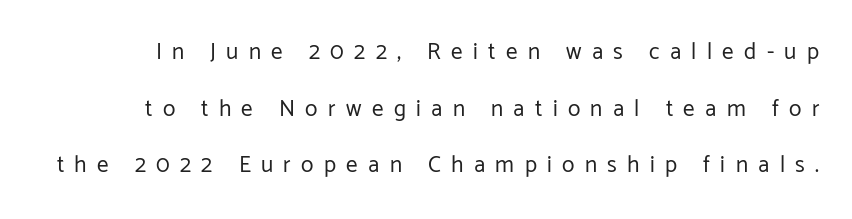
{"italic": "no", "bold": "no", "underline": "no", "line_spacing": "loose", "line_spacing_ratio": 2.46, "letter_spacing": "wide", "letter_spacing_em": 0.45, "glyph_px": 23}
